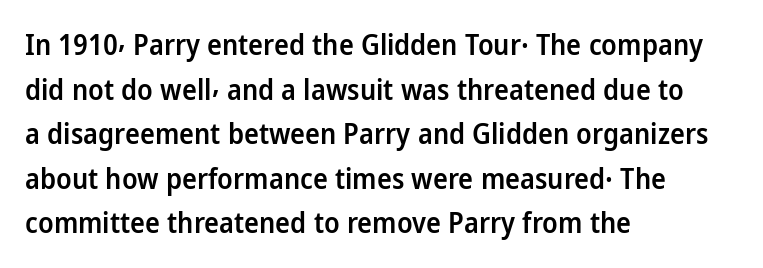
Q: Is the text bold? A: Semi-bold.
Q: Is the text italic (slanted)? A: No, it is upright.
Q: Is the typeface a serif or a sans-serif typeface? A: Sans-serif.
Q: Is the text underlined? A: No.
Q: How is the paragraph aligned? A: Left-aligned.
Q: Is the spacing between letters normal or unusually wide? A: Normal.
Q: Is the spacing between lines tight, normal or loose? A: Normal.
Q: Width (condensed, normal, or wide)? A: Normal.
Q: Stroke contrast? A: Low.
Q: x-height? A: Medium.
Q: Monospaced? A: No.
